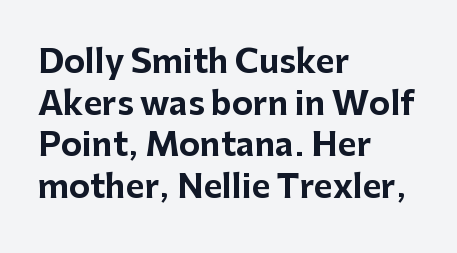
{"serif": "no", "italic": "no", "bold": "yes", "weight": "bold", "width": "normal", "stroke_contrast": "low", "x_height": "medium", "monospaced": "no", "underline": "no", "align": "left", "line_spacing": "normal", "line_spacing_ratio": 1.3, "letter_spacing": "normal", "letter_spacing_em": 0.0, "glyph_px": 32}
